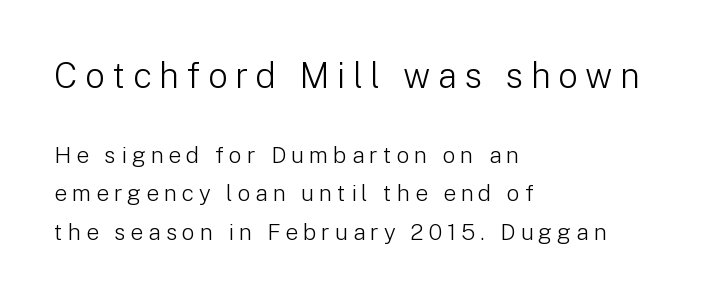
The image shows 35 px light sans-serif type, upright; set left-aligned, normal line spacing (1.68x), unusually wide letter spacing (+0.21 em), not underlined; the first (top) block is 1.52x larger; low stroke contrast and a medium x-height.
